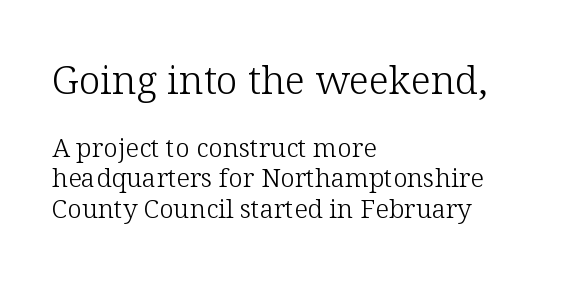
This sample uses plain, unmodified letter spacing. The typography opts for an upright posture over an oblique one. Is this a sans? No — the strokes have serifs. The face used here is proportionally spaced, like ordinary book or web type. The letterforms sit at book weight or below. All the whitespace from short lines collects on the right.
